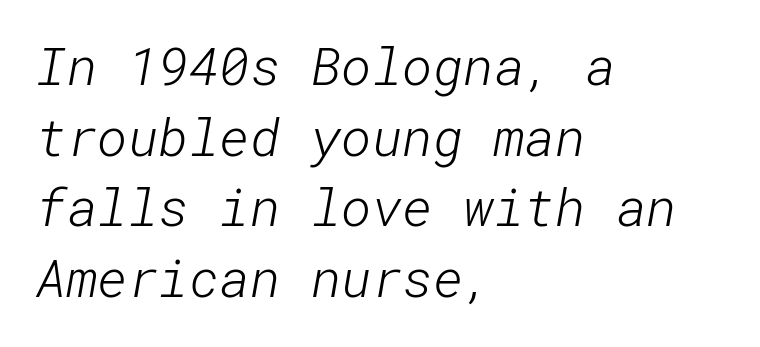
Q: Is the text bold? A: No.
Q: Is the typeface a serif or a sans-serif typeface? A: Sans-serif.
Q: Is the text underlined? A: No.
Q: How is the paragraph aligned? A: Left-aligned.
Q: Is the spacing between letters normal or unusually wide? A: Normal.
Q: Is the spacing between lines tight, normal or loose? A: Normal.
Q: Width (condensed, normal, or wide)? A: Normal.
Q: Stroke contrast? A: Low.
Q: x-height? A: Medium.
